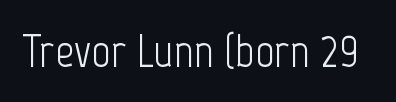
The image shows 47 px light, condensed sans-serif type, upright; set normal letter spacing, not underlined; low stroke contrast and a medium x-height.
